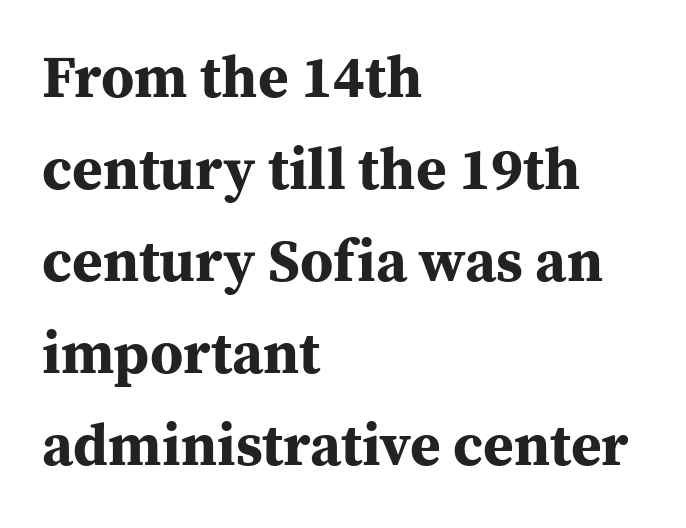
Q: Is the text bold? A: Yes.
Q: Is the text italic (slanted)? A: No, it is upright.
Q: Is the typeface a serif or a sans-serif typeface? A: Serif.
Q: Is the text underlined? A: No.
Q: How is the paragraph aligned? A: Left-aligned.
Q: Is the spacing between letters normal or unusually wide? A: Normal.
Q: Is the spacing between lines tight, normal or loose? A: Normal.
Q: Width (condensed, normal, or wide)? A: Normal.
Q: Stroke contrast? A: Medium.
Q: x-height? A: Medium.
Q: Monospaced? A: No.
